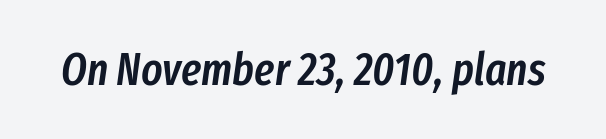
Q: Is the text bold? A: Semi-bold.
Q: Is the text italic (slanted)? A: Yes, it leans right by about 8 degrees.
Q: Is the text underlined? A: No.
Q: Is the spacing between letters normal or unusually wide? A: Normal.
Q: Width (condensed, normal, or wide)? A: Condensed.
Q: Stroke contrast? A: Low.
Q: x-height? A: Medium.
Q: Monospaced? A: No.
